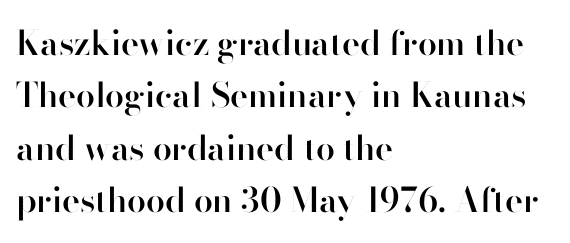
{"serif": "no", "italic": "no", "bold": "semi", "weight": "semibold", "width": "normal", "stroke_contrast": "high", "x_height": "small", "monospaced": "no", "underline": "no", "align": "left", "line_spacing": "normal", "line_spacing_ratio": 1.54, "letter_spacing": "normal", "letter_spacing_em": 0.0, "glyph_px": 34}
